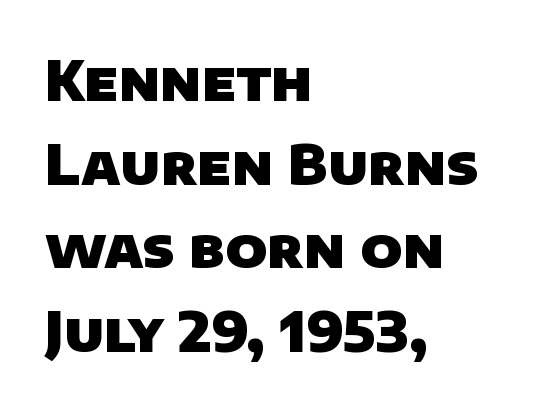
Q: Is the text bold? A: Yes.
Q: Is the typeface a serif or a sans-serif typeface? A: Sans-serif.
Q: Is the text underlined? A: No.
Q: How is the paragraph aligned? A: Left-aligned.
Q: Is the spacing between letters normal or unusually wide? A: Normal.
Q: Is the spacing between lines tight, normal or loose? A: Normal.
Q: Width (condensed, normal, or wide)? A: Normal.
Q: Stroke contrast? A: Low.
Q: x-height? A: Large.
Q: Monospaced? A: No.
